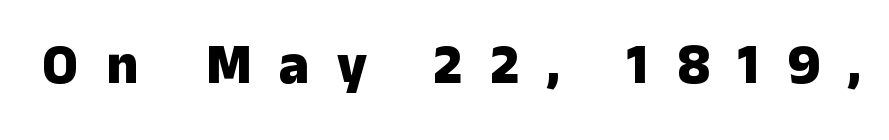
The image shows 56 px heavy sans-serif type, upright; set unusually wide letter spacing (+0.5 em), not underlined; low stroke contrast and a medium x-height.
